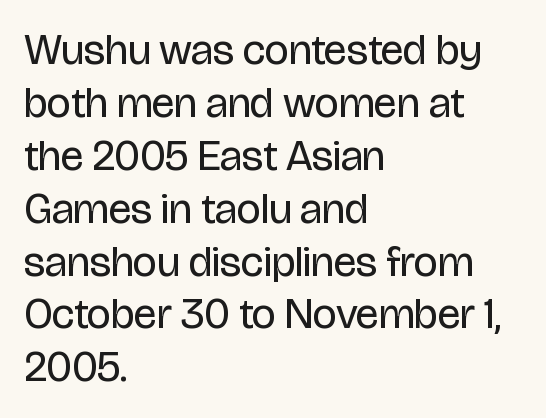
The image shows 43 px regular-weight, condensed sans-serif type, upright; set left-aligned, line spacing 1.23x, normal letter spacing, not underlined; low stroke contrast and a large x-height.
